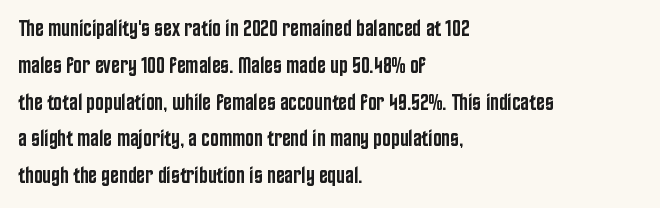
{"italic": "no", "bold": "semi", "underline": "no", "align": "left", "line_spacing": "normal", "line_spacing_ratio": 1.6, "letter_spacing": "normal", "letter_spacing_em": 0.0, "glyph_px": 23}
